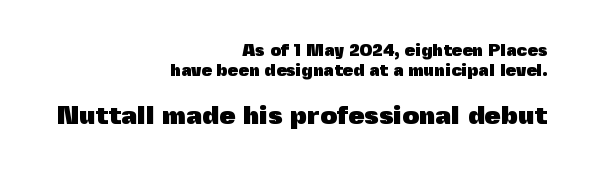
{"italic": "no", "bold": "yes", "underline": "no", "align": "right", "line_spacing_ratio": 1.18, "letter_spacing": "normal", "letter_spacing_em": 0.0, "larger_block": "second", "size_ratio": 1.53, "glyph_px": 26}
